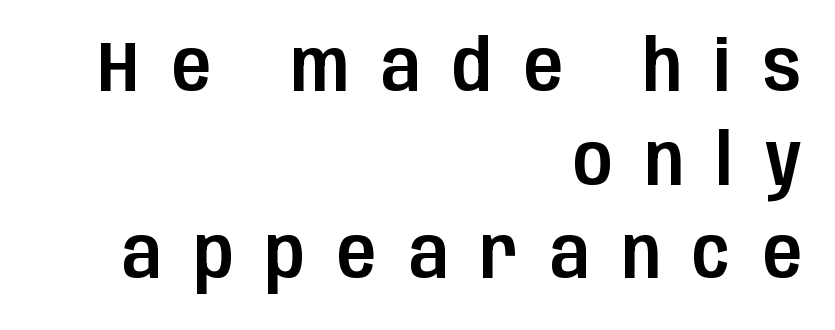
The image shows 72 px condensed sans-serif type, upright; set right-aligned, normal line spacing (1.3x), unusually wide letter spacing (+0.45 em), not underlined; low stroke contrast and a large x-height.
